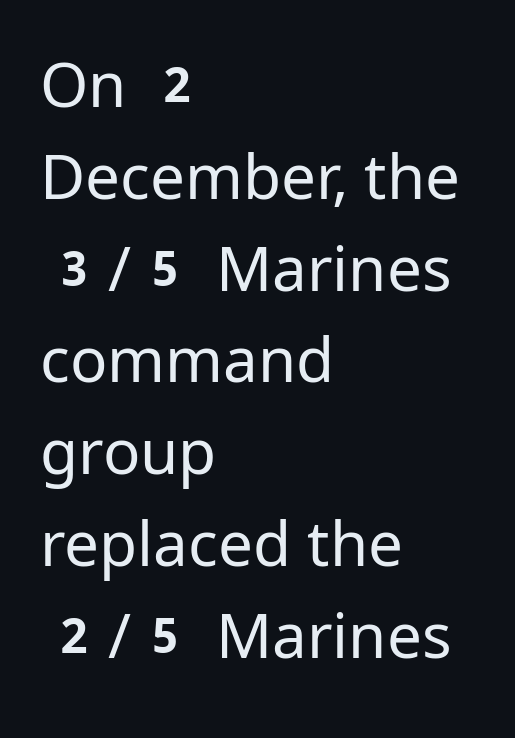
Q: Is the text bold? A: No.
Q: Is the text italic (slanted)? A: No, it is upright.
Q: Is the typeface a serif or a sans-serif typeface? A: Sans-serif.
Q: Is the text underlined? A: No.
Q: How is the paragraph aligned? A: Left-aligned.
Q: Is the spacing between letters normal or unusually wide? A: Normal.
Q: Is the spacing between lines tight, normal or loose? A: Normal.
Q: Width (condensed, normal, or wide)? A: Normal.
Q: Stroke contrast? A: Low.
Q: x-height? A: Medium.
Q: Monospaced? A: No.
